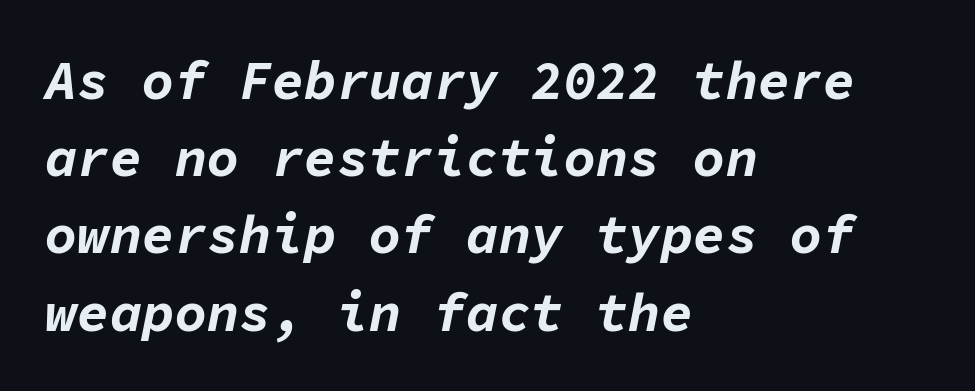
Casual observation: everything's shoved over to the left. This rendering features lettering with no underline. The letterforms sit shoulder to shoulder at normal distance. Fixed-width glyphs throughout — classic coding-font behaviour. The vertical gap from one line to the next is medium.
